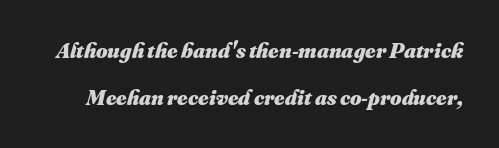
Emphasis by weight is at full strength: bold. Type without underlining. How are the letters spaced? Ordinarily, with no added tracking. The space between consecutive lines is lavish.
